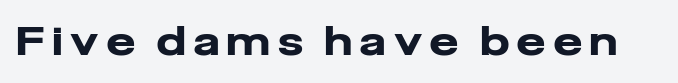
Q: Is the text bold? A: Yes.
Q: Is the text italic (slanted)? A: No, it is upright.
Q: Is the typeface a serif or a sans-serif typeface? A: Sans-serif.
Q: Is the text underlined? A: No.
Q: Is the spacing between letters normal or unusually wide? A: Unusually wide.
Q: Width (condensed, normal, or wide)? A: Normal.
Q: Stroke contrast? A: Low.
Q: x-height? A: Medium.
Q: Monospaced? A: No.
